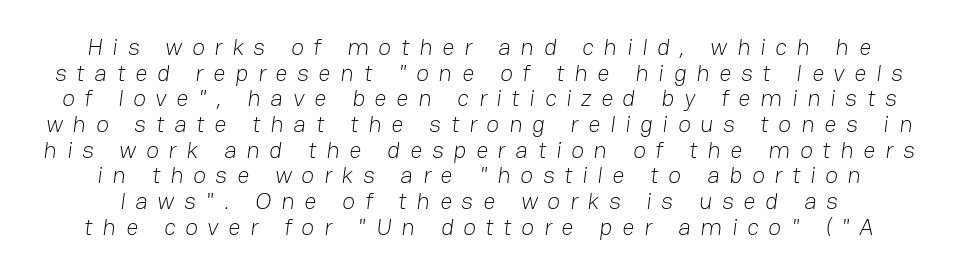
Q: Is the text bold? A: No.
Q: Is the text underlined? A: No.
Q: Is the spacing between letters normal or unusually wide? A: Unusually wide.
Q: Is the spacing between lines tight, normal or loose? A: Tight.
